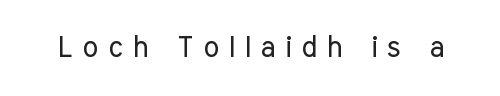
The image shows 29 px regular-weight, condensed sans-serif type, upright; set unusually wide letter spacing (+0.35 em), not underlined; low stroke contrast and a medium x-height.
